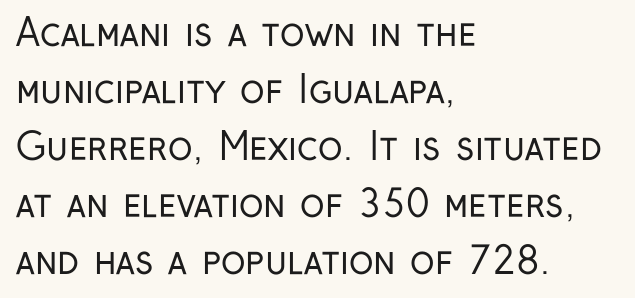
The image shows 37 px regular-weight, condensed sans-serif type, upright; set left-aligned, normal line spacing (1.54x), normal letter spacing, not underlined; low stroke contrast and a medium x-height.
